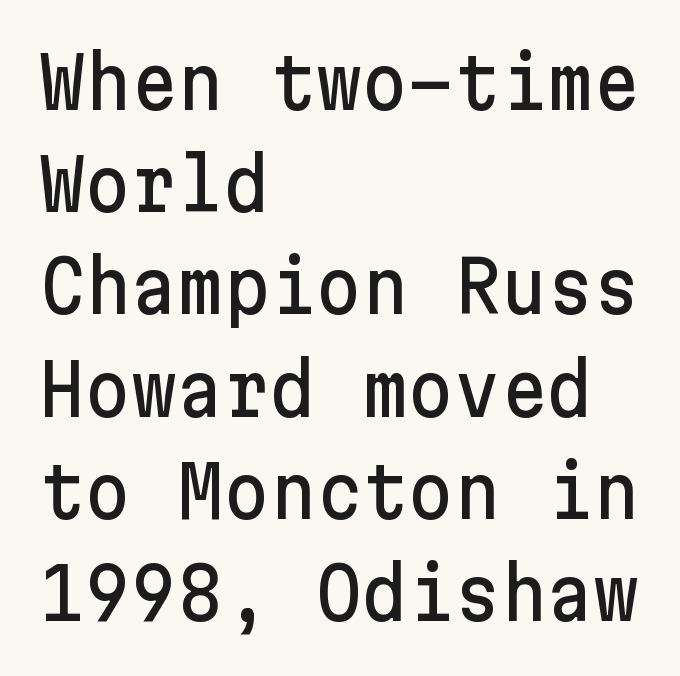
Q: Is the text italic (slanted)? A: No, it is upright.
Q: Is the typeface a serif or a sans-serif typeface? A: Sans-serif.
Q: Is the text underlined? A: No.
Q: How is the paragraph aligned? A: Left-aligned.
Q: Is the spacing between letters normal or unusually wide? A: Normal.
Q: Is the spacing between lines tight, normal or loose? A: Normal.
Q: Width (condensed, normal, or wide)? A: Normal.
Q: Stroke contrast? A: Low.
Q: x-height? A: Medium.
